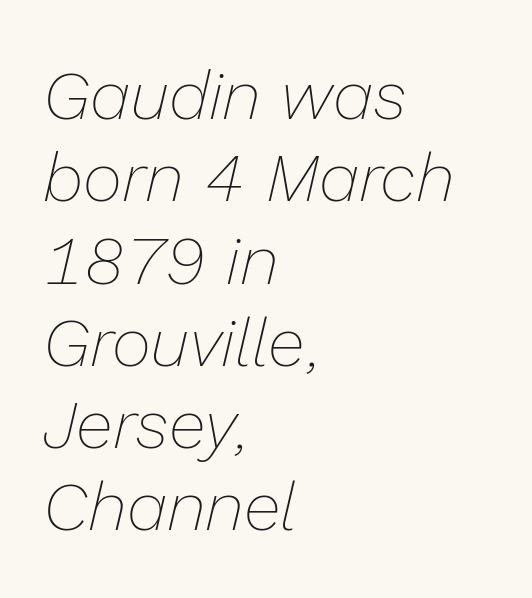
When letters slant like this, we call the style italic. This sample is left-justified, so line endings fall wherever the words run out. A quiet, ordinary-to-light weight characterises the typeface. Each word holds together tightly as a unit, with standard inter-letter gaps. Quick note: underline off. You could not count columns in this text — the font is proportionally spaced.
